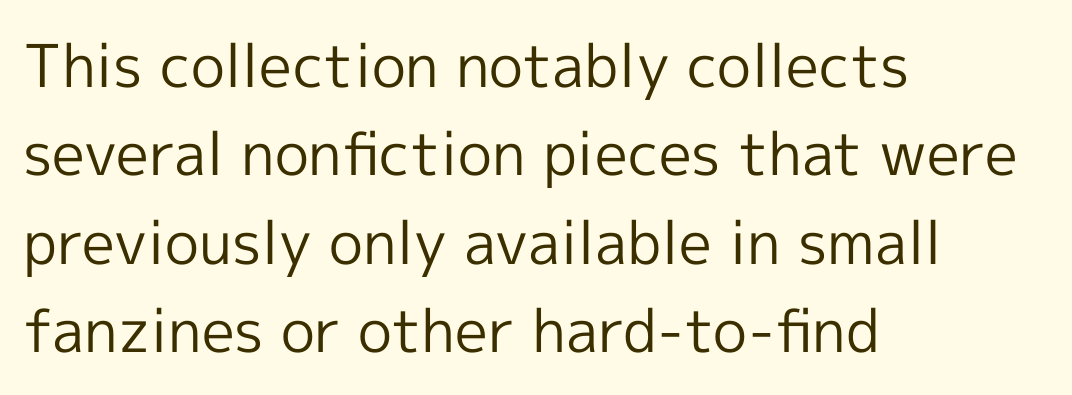
The image shows 59 px regular-weight sans-serif type, upright; set left-aligned, normal line spacing (1.5x), normal letter spacing, not underlined; a medium x-height.
